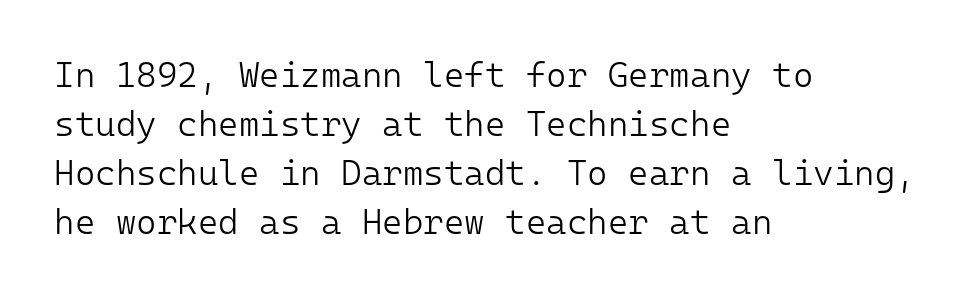
The passage shown is not bold in any degree. Notice how the passage keeps a crisp vertical edge on the left only. A normal amount of white space separates one row of letters from the next. Font category for this specimen: sans-serif. How are the letters spaced? Ordinarily, with no added tracking.
